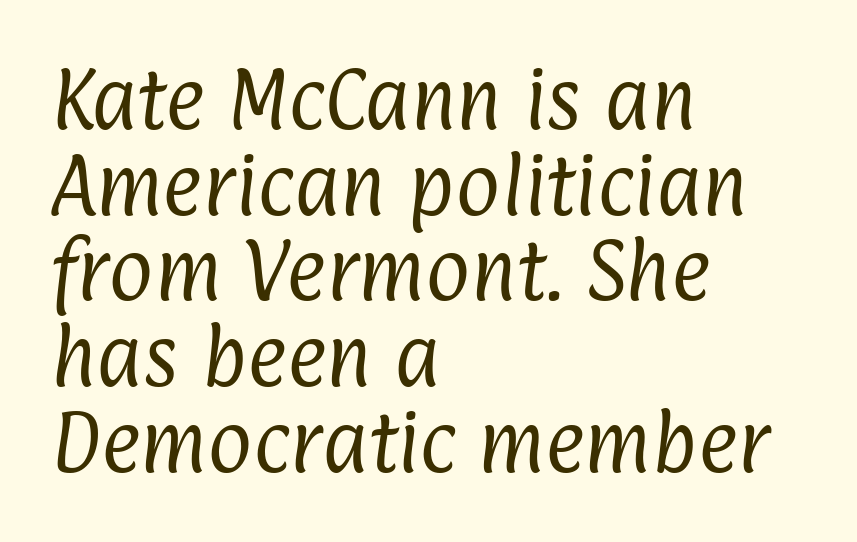
Q: Is the text bold? A: No.
Q: Is the typeface a serif or a sans-serif typeface? A: Sans-serif.
Q: Is the text underlined? A: No.
Q: How is the paragraph aligned? A: Left-aligned.
Q: Is the spacing between letters normal or unusually wide? A: Normal.
Q: Is the spacing between lines tight, normal or loose? A: Normal.
Q: Width (condensed, normal, or wide)? A: Condensed.
Q: Stroke contrast? A: Low.
Q: x-height? A: Medium.
Q: Monospaced? A: No.
